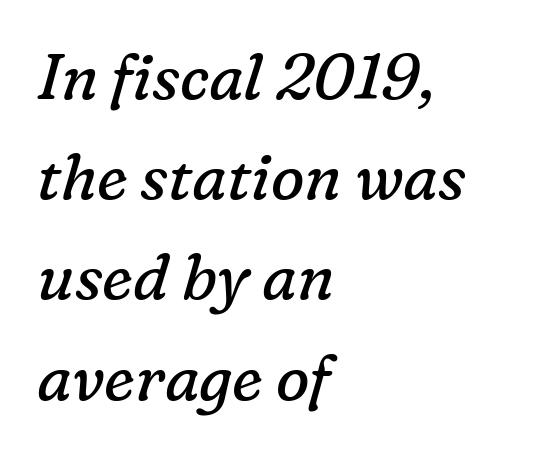
Q: Is the text bold? A: No.
Q: Is the text italic (slanted)? A: Yes, it leans right by about 16 degrees.
Q: Is the typeface a serif or a sans-serif typeface? A: Serif.
Q: Is the text underlined? A: No.
Q: How is the paragraph aligned? A: Left-aligned.
Q: Is the spacing between letters normal or unusually wide? A: Normal.
Q: Is the spacing between lines tight, normal or loose? A: Normal.
Q: Width (condensed, normal, or wide)? A: Normal.
Q: Stroke contrast? A: Low.
Q: x-height? A: Medium.
Q: Monospaced? A: No.
